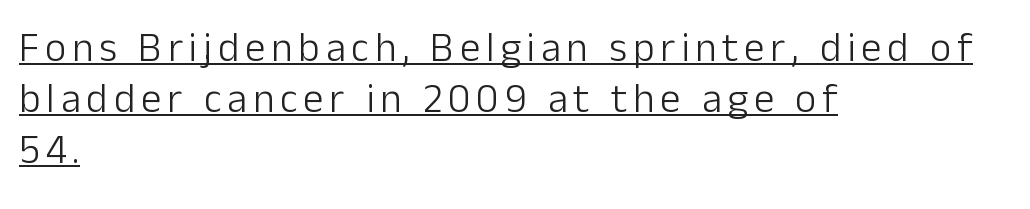
You could not count columns in this text — the font is proportionally spaced. Check where the strokes stop: nothing finishes them off — pure sans. Style check: upright. Honestly, the underline is the first thing you notice here.
